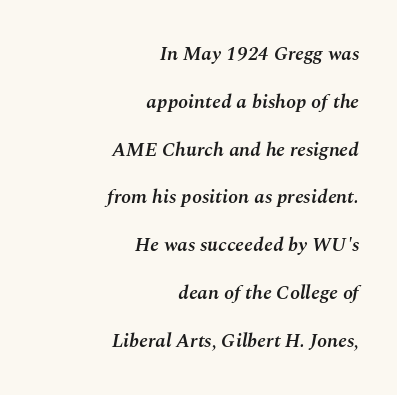
The words here are not underlined. Honestly, the rows look like they've been pulled way apart. The face used here is a semibold: visibly heavier than regular, lighter than bold. The passage shown has conventional tracking throughout.
